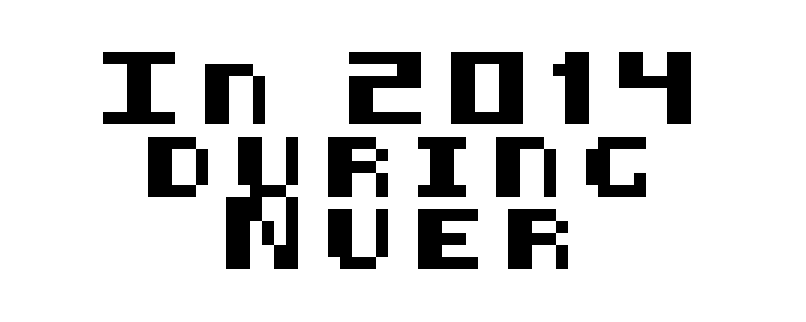
The image shows 60 px sans-serif type, upright; set centered, line spacing 1.21x, unusually wide letter spacing (+0.3 em), not underlined; medium stroke contrast and a large x-height.
